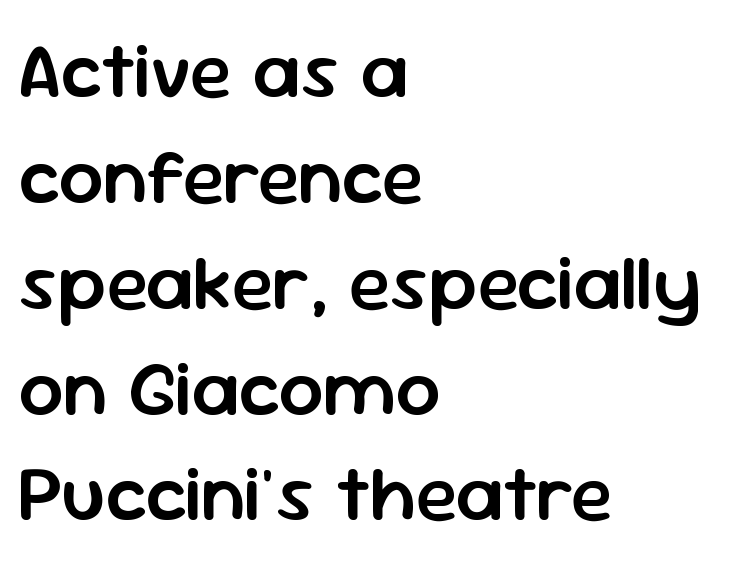
{"serif": "no", "italic": "no", "bold": "semi", "weight": "semibold", "width": "normal", "stroke_contrast": "low", "x_height": "medium", "monospaced": "no", "underline": "no", "align": "left", "line_spacing": "normal", "line_spacing_ratio": 1.34, "letter_spacing": "normal", "letter_spacing_em": 0.0, "glyph_px": 79}
